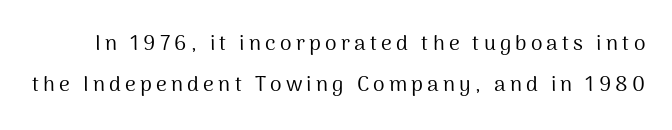
The image shows 21 px text type, upright; set loose line spacing (1.94x), unusually wide letter spacing (+0.2 em), not underlined.
